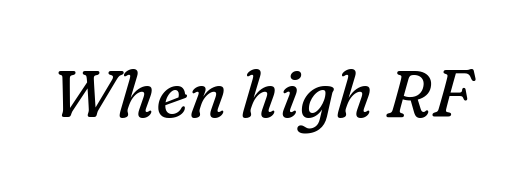
An italicized treatment has been applied to the whole sample. Has an underline been added? It has not. Spacing verdict: proportional, widths tailored to each character. This rendering leaves character spacing at its baseline value. The weight would be labelled regular, book, light, or lighter still.
